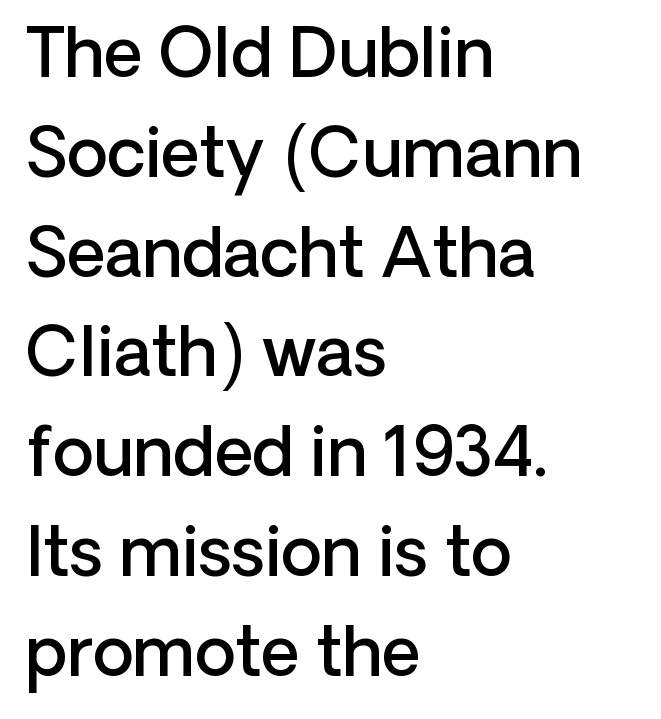
The image shows 67 px semibold sans-serif type, upright; set left-aligned, normal line spacing (1.49x), normal letter spacing, not underlined; low stroke contrast and a medium x-height.
